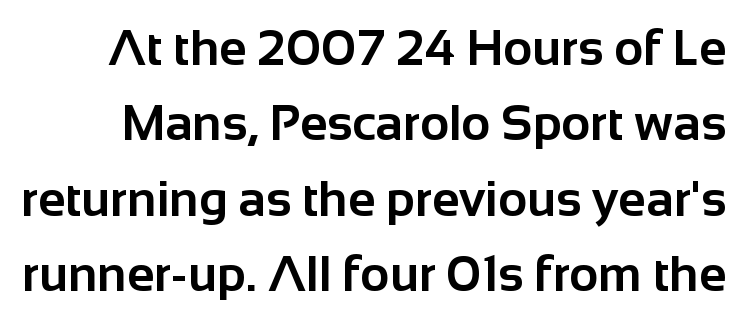
{"serif": "no", "italic": "no", "bold": "yes", "weight": "bold", "width": "normal", "stroke_contrast": "low", "x_height": "medium", "monospaced": "no", "underline": "no", "line_spacing": "normal", "line_spacing_ratio": 1.51, "letter_spacing": "normal", "letter_spacing_em": 0.0, "glyph_px": 50}
